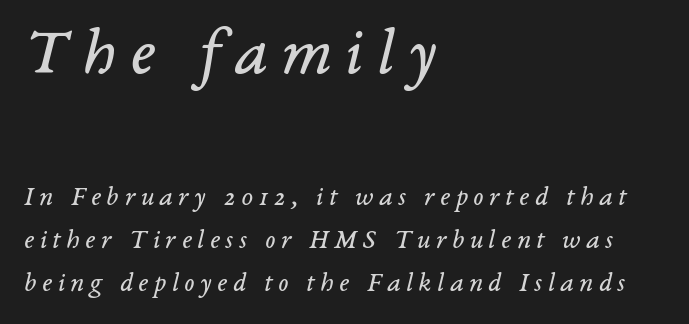
Rule under the text: the space is simply empty. The passage shown is typed in a proportional face where columns would drift. The lines in this sample share a left origin and differ only in where they stop. Quick note: italic.
